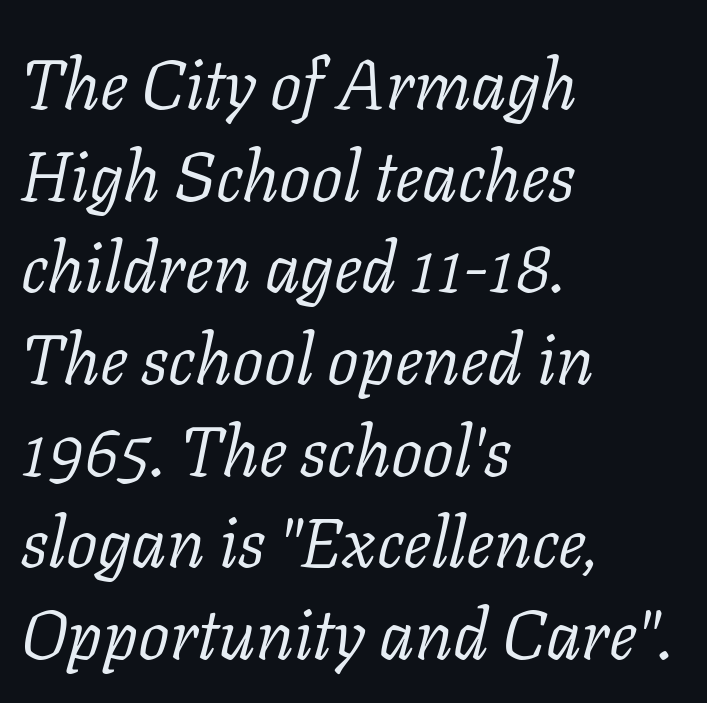
The image shows 70 px light serif type, italic (leaning right); set left-aligned, normal line spacing (1.31x), normal letter spacing, not underlined; low stroke contrast and a medium x-height.
